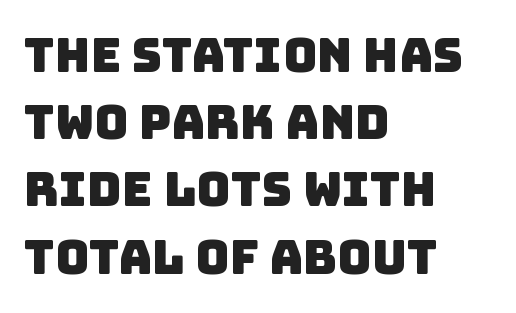
The type family on display is of the sans-serif kind. Vertically, the passage feels balanced, rows spaced as you'd expect. Spacing verdict: proportional, widths tailored to each character. Visually the block forms a straight wall on the left and a jagged coastline on the right. Words float on clear page, feet unadorned.
